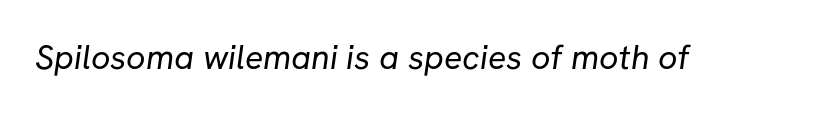
The image shows 34 px regular-weight sans-serif type; set normal letter spacing, not underlined; low stroke contrast and a medium x-height.
